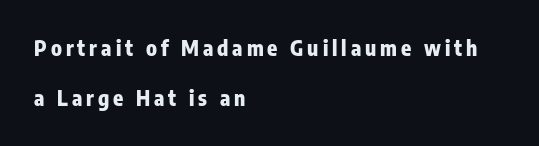
The image shows 21 px bold type, upright; set left-aligned, loose line spacing (2.39x), not underlined.
